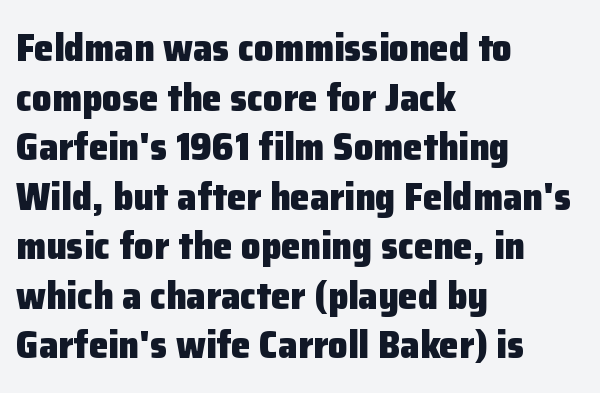
{"serif": "no", "italic": "no", "bold": "yes", "weight": "heavy", "width": "normal", "stroke_contrast": "low", "x_height": "medium", "monospaced": "no", "underline": "no", "align": "left", "line_spacing": "normal", "line_spacing_ratio": 1.27, "letter_spacing": "normal", "letter_spacing_em": 0.0, "glyph_px": 39}
